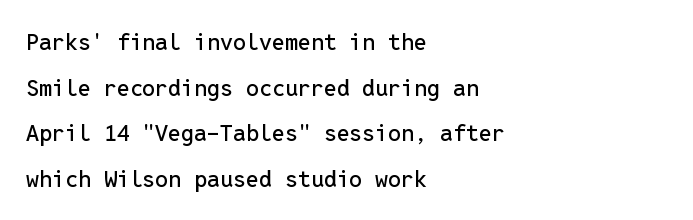
The image shows 23 px text type, upright; set left-aligned, loose line spacing (1.98x), normal letter spacing, not underlined.
